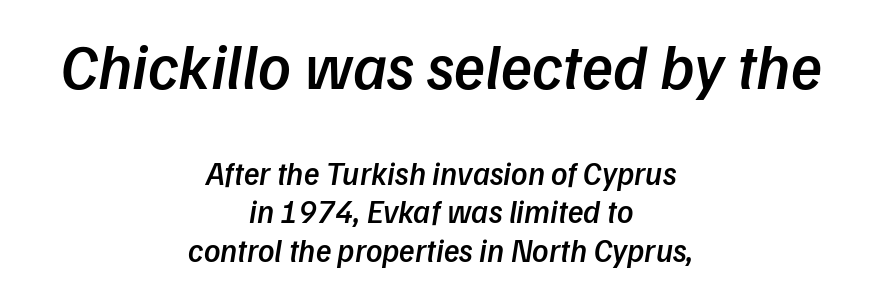
The string is rendered with underlining switched off. Both edges are ragged and mirror each other, which tells us the setting is centered. Regarding serifs, this sample does without them. Standard letterfit; no display-style spreading of the glyphs. Weight: semibold (demi). Character widths vary here, with narrow letters taking less room than wide ones.
